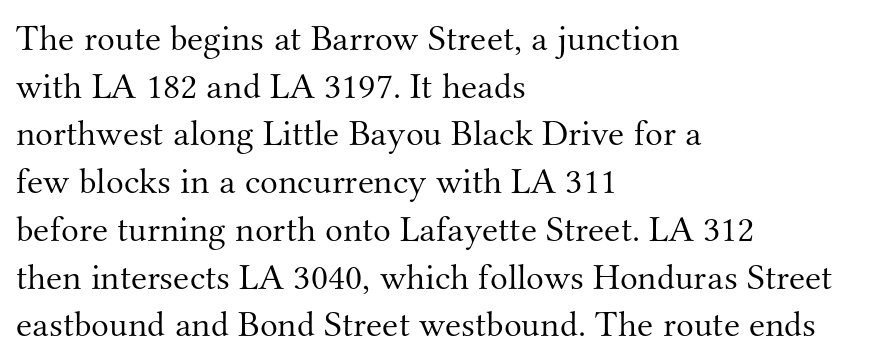
The image shows 37 px light serif type, upright; set left-aligned, normal line spacing (1.29x), normal letter spacing, not underlined; medium stroke contrast and a small x-height.
